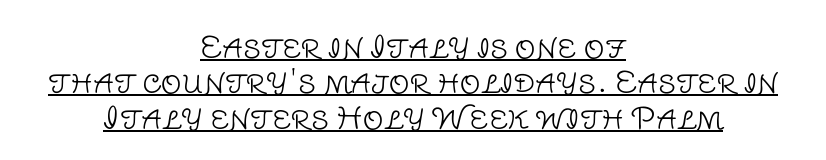
{"serif": "no", "bold": "no", "weight": "light", "width": "normal", "stroke_contrast": "low", "x_height": "large", "monospaced": "no", "underline": "yes", "align": "center", "line_spacing_ratio": 1.22, "letter_spacing": "normal", "letter_spacing_em": 0.0, "glyph_px": 29}
